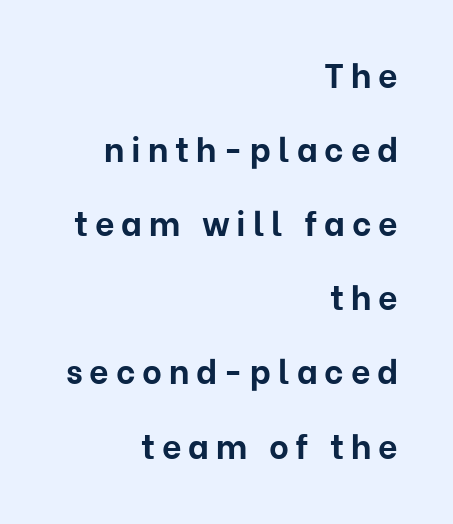
The image shows 34 px bold sans-serif type, upright; set right-aligned, loose line spacing (2.18x), unusually wide letter spacing (+0.2 em), not underlined; low stroke contrast and a medium x-height.
